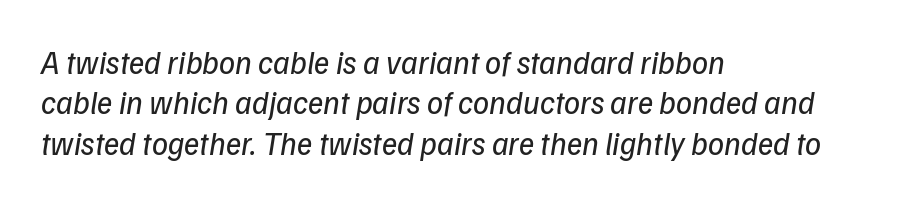
Character widths vary here, with narrow letters taking less room than wide ones. One glance says typical: line gaps are just what's usual. The axis of the letterforms is tilted away from vertical. Weight class: somewhere from thin through regular. Line starts are locked; line ends wander.
